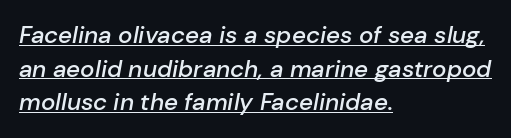
The image shows 24 px text type, italic (leaning right); set left-aligned, normal line spacing (1.4x), normal letter spacing, underlined.
